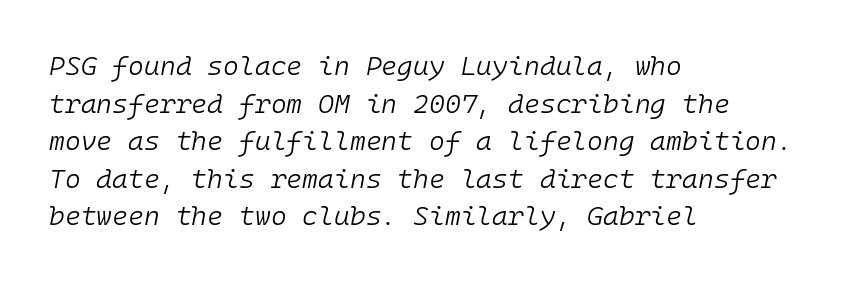
{"italic": "yes", "lean": "right", "slant_degrees": 10, "bold": "no", "underline": "no", "align": "left", "line_spacing": "normal", "line_spacing_ratio": 1.39, "letter_spacing": "normal", "letter_spacing_em": 0.0, "glyph_px": 27}
